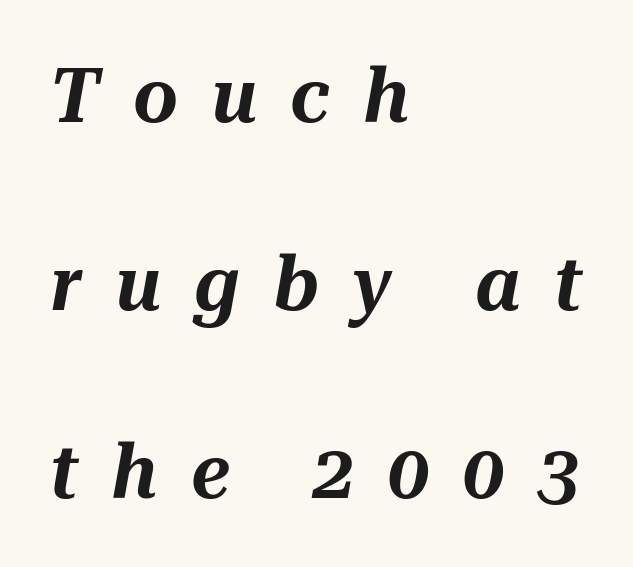
You could not count columns in this text — the font is proportionally spaced. The paragraph has a hard left edge and a soft right edge. The zone under the glyphs is completely vacant. Baseline-to-baseline distance is far greater than the letter height. Look at the tracking — it's clearly loosened, letters drifting apart.
